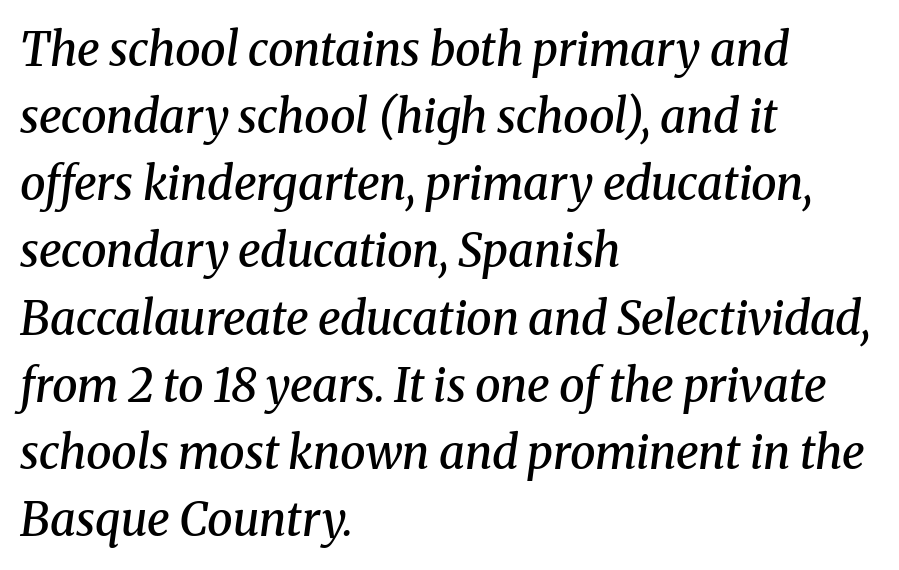
Q: Is the text bold? A: Semi-bold.
Q: Is the text italic (slanted)? A: Yes, it leans right by about 8 degrees.
Q: Is the typeface a serif or a sans-serif typeface? A: Serif.
Q: Is the text underlined? A: No.
Q: How is the paragraph aligned? A: Left-aligned.
Q: Is the spacing between letters normal or unusually wide? A: Normal.
Q: Is the spacing between lines tight, normal or loose? A: Normal.
Q: Width (condensed, normal, or wide)? A: Normal.
Q: Stroke contrast? A: Medium.
Q: x-height? A: Medium.
Q: Monospaced? A: No.
